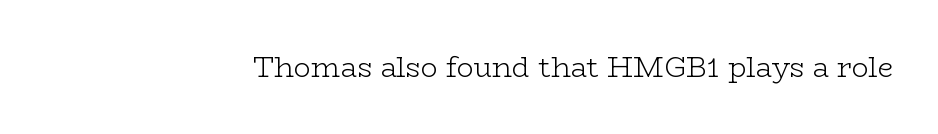
Q: Is the text bold? A: No.
Q: Is the text italic (slanted)? A: No, it is upright.
Q: Is the typeface a serif or a sans-serif typeface? A: Serif.
Q: Is the text underlined? A: No.
Q: Is the spacing between letters normal or unusually wide? A: Normal.
Q: Width (condensed, normal, or wide)? A: Wide.
Q: Stroke contrast? A: Low.
Q: x-height? A: Medium.
Q: Monospaced? A: No.
